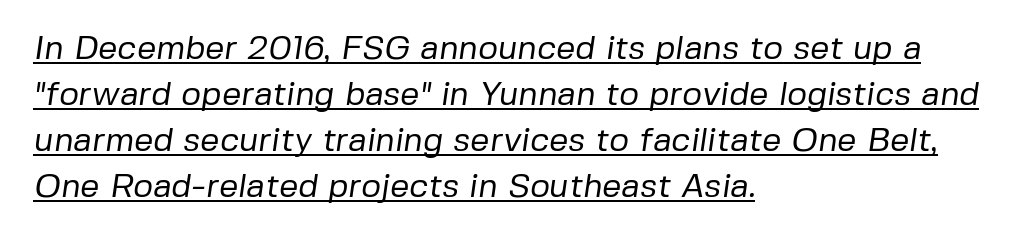
The image shows 34 px regular-weight sans-serif type; set left-aligned, normal line spacing (1.35x), normal letter spacing, underlined; low stroke contrast and a medium x-height.
